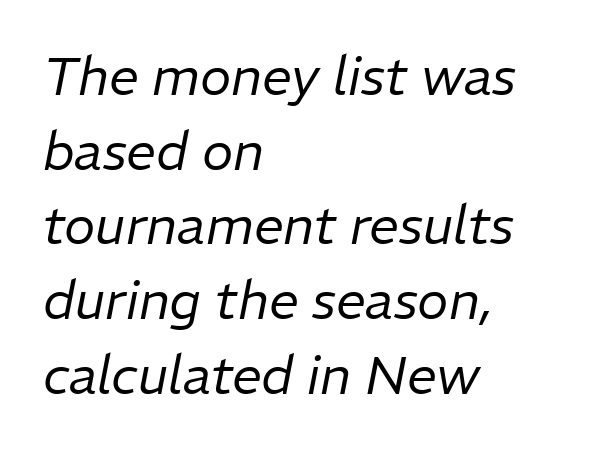
The image shows 53 px regular-weight type, italic (leaning right); set left-aligned, normal line spacing (1.41x), normal letter spacing, not underlined; low stroke contrast and a medium x-height.
